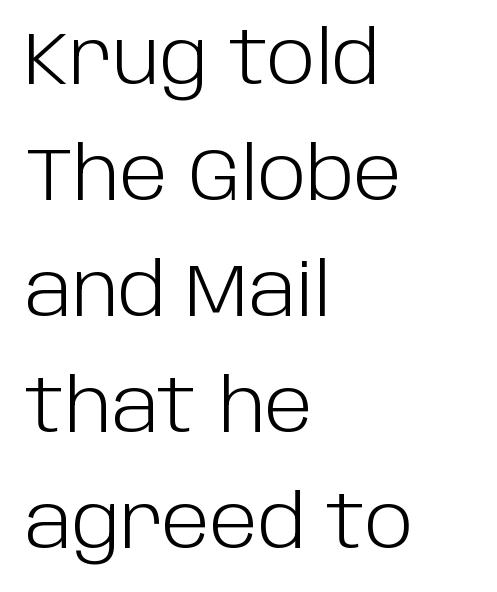
The designer went with a sans here, leaving each stem footless. The type sits square on the baseline with zero lean. Reading down the column, the eye jumps a familiar distance to each next line. The typesetting does not lean heavy: it is not bold. Here the designer chose a conventional face with non-uniform glyph widths.
